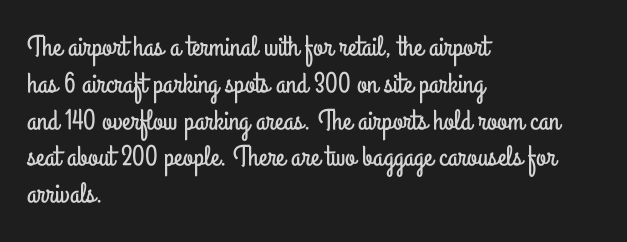
{"serif": "no", "italic": "no", "width": "condensed", "stroke_contrast": "low", "x_height": "small", "monospaced": "no", "underline": "no", "align": "left", "line_spacing": "normal", "line_spacing_ratio": 1.27, "letter_spacing": "normal", "letter_spacing_em": 0.0, "glyph_px": 29}
